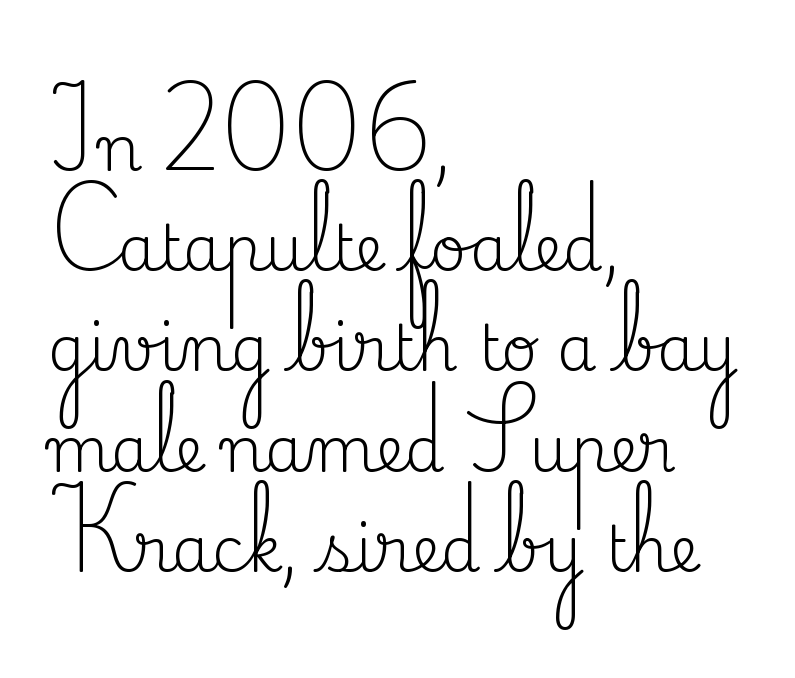
Q: Is the text bold? A: No.
Q: Is the text italic (slanted)? A: No, it is upright.
Q: Is the typeface a serif or a sans-serif typeface? A: Serif.
Q: Is the text underlined? A: No.
Q: How is the paragraph aligned? A: Left-aligned.
Q: Is the spacing between letters normal or unusually wide? A: Normal.
Q: Is the spacing between lines tight, normal or loose? A: Normal.
Q: Width (condensed, normal, or wide)? A: Normal.
Q: Stroke contrast? A: Medium.
Q: x-height? A: Small.
Q: Monospaced? A: No.
